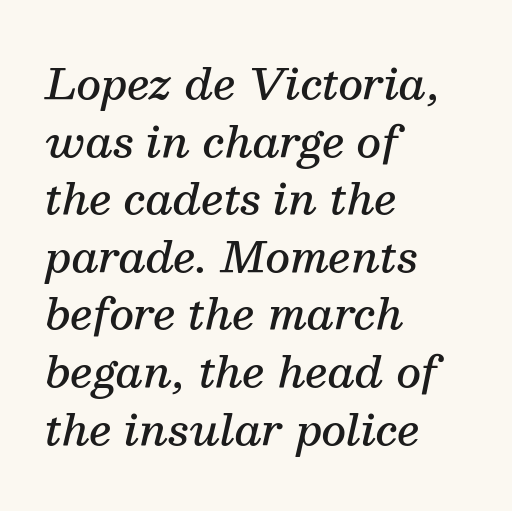
{"serif": "yes", "italic": "yes", "lean": "right", "slant_degrees": 13, "bold": "semi", "weight": "semibold", "width": "normal", "stroke_contrast": "medium", "x_height": "medium", "monospaced": "no", "underline": "no", "align": "left", "line_spacing": "normal", "line_spacing_ratio": 1.34, "letter_spacing": "normal", "letter_spacing_em": 0.0, "glyph_px": 43}
